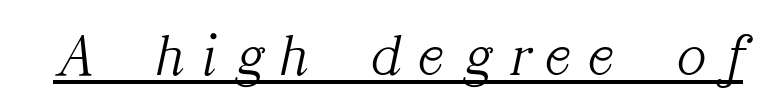
You could not count columns in this text — the font is proportionally spaced. Honestly, the underline is the first thing you notice here. Inter-character spacing is expanded well beyond the font's built-in metrics. Slanted lettering throughout. Stroke mass is kept to a normal reading level or below.
